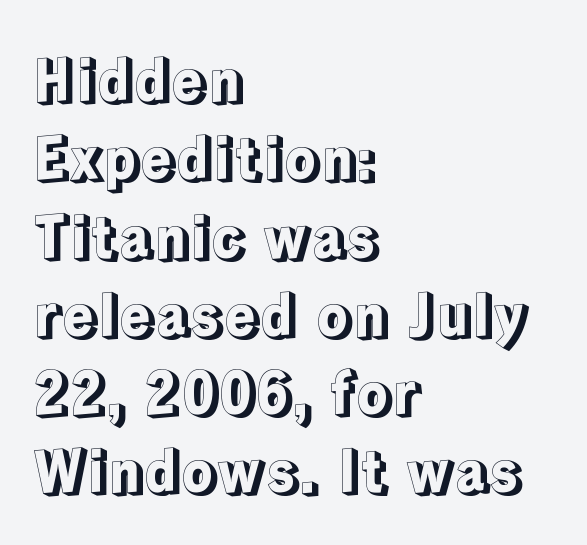
The image shows 58 px text type, upright; set left-aligned, normal line spacing (1.35x), normal letter spacing, not underlined; a medium x-height.
